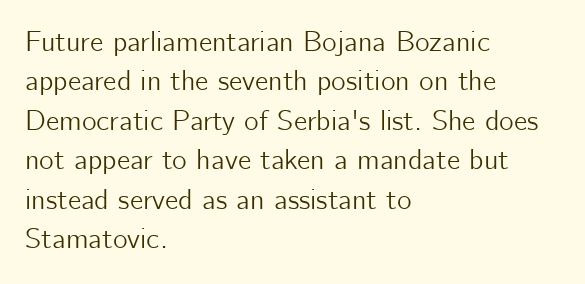
The image shows 28 px sans-serif type, upright; set left-aligned, normal line spacing (1.41x), normal letter spacing, not underlined; low stroke contrast and a medium x-height.
